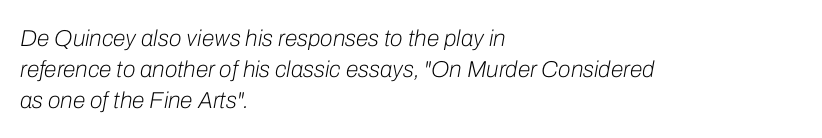
The image shows 23 px text type, italic (leaning right); set left-aligned, normal line spacing (1.34x), normal letter spacing, not underlined.
